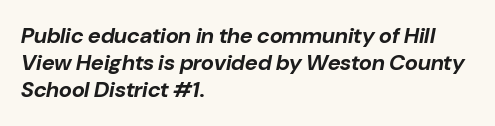
The image shows 22 px bold type, italic (leaning right); set left-aligned, line spacing 1.23x, normal letter spacing, not underlined.
